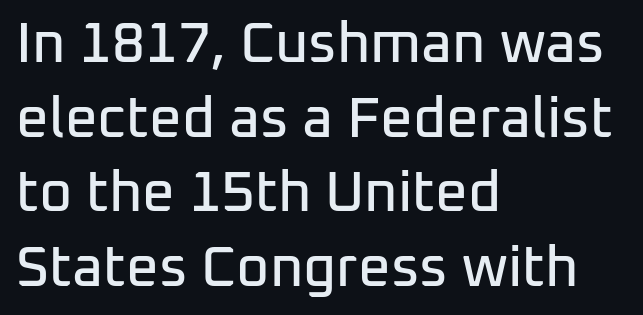
The image shows 57 px sans-serif type, upright; set left-aligned, normal line spacing (1.31x), normal letter spacing, not underlined; low stroke contrast and a medium x-height.
